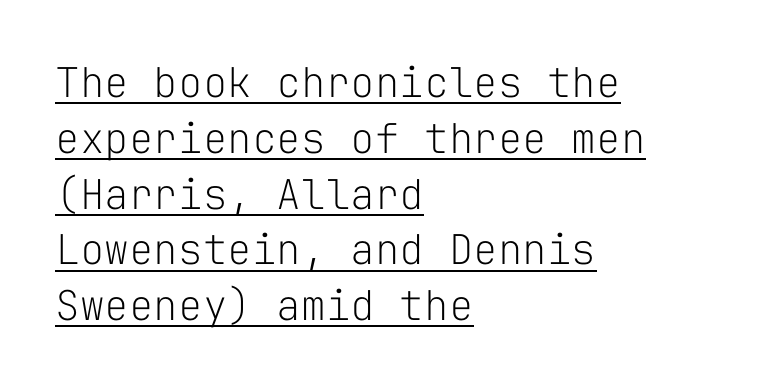
Q: Is the text bold? A: No.
Q: Is the text italic (slanted)? A: No, it is upright.
Q: Is the typeface a serif or a sans-serif typeface? A: Sans-serif.
Q: Is the text underlined? A: Yes.
Q: How is the paragraph aligned? A: Left-aligned.
Q: Is the spacing between letters normal or unusually wide? A: Normal.
Q: Is the spacing between lines tight, normal or loose? A: Normal.
Q: Width (condensed, normal, or wide)? A: Normal.
Q: Stroke contrast? A: Low.
Q: x-height? A: Medium.
Q: Monospaced? A: Yes.
